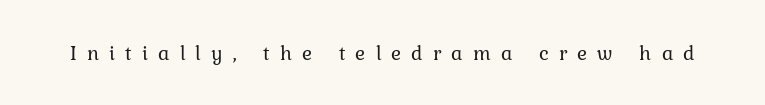
Q: Is the text bold? A: No.
Q: Is the text italic (slanted)? A: No, it is upright.
Q: Is the text underlined? A: No.
Q: Is the spacing between letters normal or unusually wide? A: Unusually wide.
